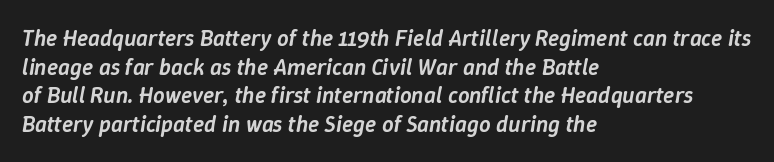
{"italic": "yes", "lean": "right", "slant_degrees": 9, "bold": "semi", "underline": "no", "align": "left", "line_spacing_ratio": 1.24, "letter_spacing": "normal", "letter_spacing_em": 0.0, "glyph_px": 23}
